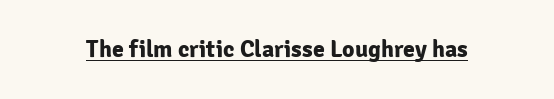
Students, observe the line beneath the letters — that is underlining. Upright lettering throughout. Summary of weight: heavy, a full bold. Here the glyphs are tracked normally, forming tight word shapes.
